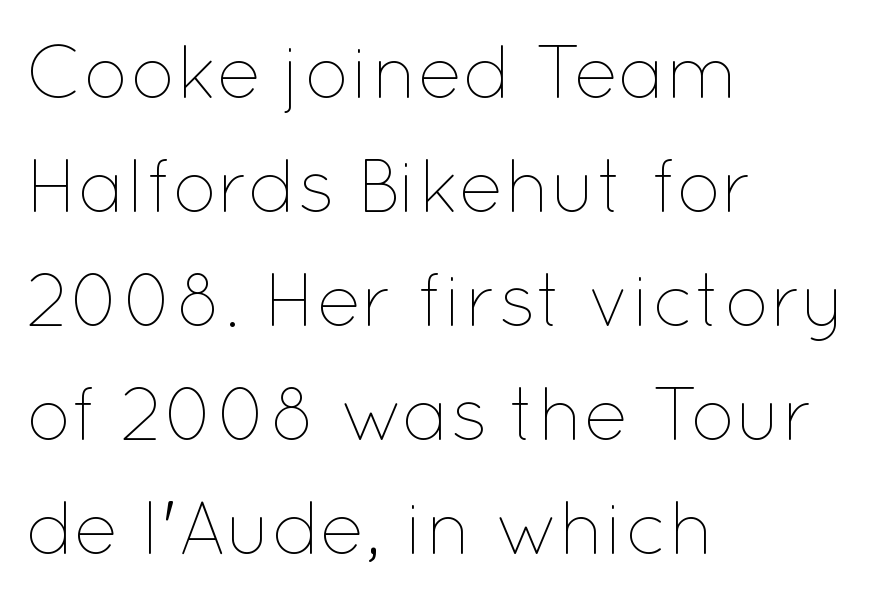
Q: Is the text bold? A: No.
Q: Is the text italic (slanted)? A: No, it is upright.
Q: Is the text underlined? A: No.
Q: How is the paragraph aligned? A: Left-aligned.
Q: Is the spacing between letters normal or unusually wide? A: Normal.
Q: Is the spacing between lines tight, normal or loose? A: Normal.
Q: Width (condensed, normal, or wide)? A: Normal.
Q: Stroke contrast? A: Low.
Q: x-height? A: Medium.
Q: Monospaced? A: No.
